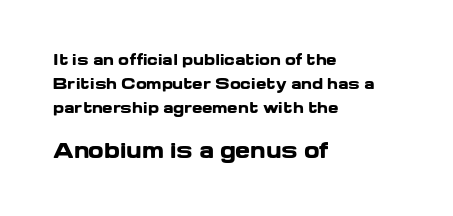
Underline: absent. Its strokes are broad and dark, the hallmark of bold type. Note: smaller setting up top, larger setting below. Every row of glyphs begins at an identical x-position on the left. Every character sits straight up, as roman type does.
